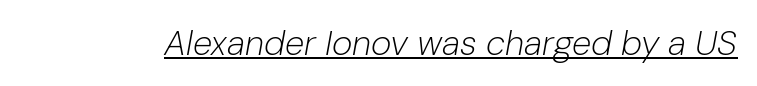
Q: Is the text bold? A: No.
Q: Is the text italic (slanted)? A: Yes, it leans right by about 10 degrees.
Q: Is the text underlined? A: Yes.
Q: Is the spacing between letters normal or unusually wide? A: Normal.
Q: Width (condensed, normal, or wide)? A: Normal.
Q: Stroke contrast? A: Low.
Q: x-height? A: Medium.
Q: Monospaced? A: No.
